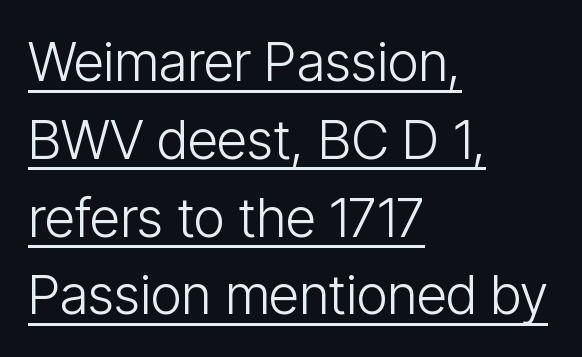
Q: Is the text bold? A: No.
Q: Is the text italic (slanted)? A: No, it is upright.
Q: Is the typeface a serif or a sans-serif typeface? A: Sans-serif.
Q: Is the text underlined? A: Yes.
Q: How is the paragraph aligned? A: Left-aligned.
Q: Is the spacing between letters normal or unusually wide? A: Normal.
Q: Is the spacing between lines tight, normal or loose? A: Normal.
Q: Width (condensed, normal, or wide)? A: Condensed.
Q: Stroke contrast? A: Low.
Q: x-height? A: Medium.
Q: Monospaced? A: No.
